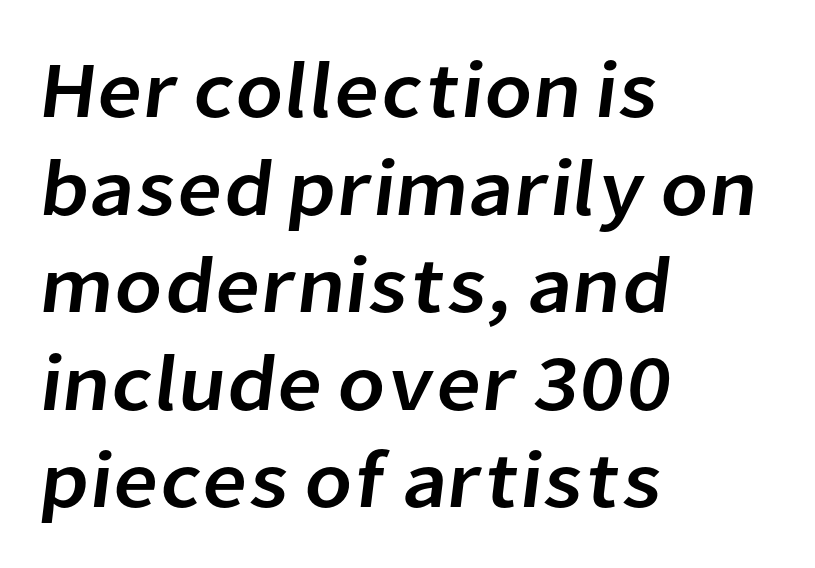
Q: Is the typeface a serif or a sans-serif typeface? A: Sans-serif.
Q: Is the text underlined? A: No.
Q: How is the paragraph aligned? A: Left-aligned.
Q: Is the spacing between letters normal or unusually wide? A: Normal.
Q: Width (condensed, normal, or wide)? A: Normal.
Q: Stroke contrast? A: Low.
Q: x-height? A: Medium.
Q: Monospaced? A: No.
